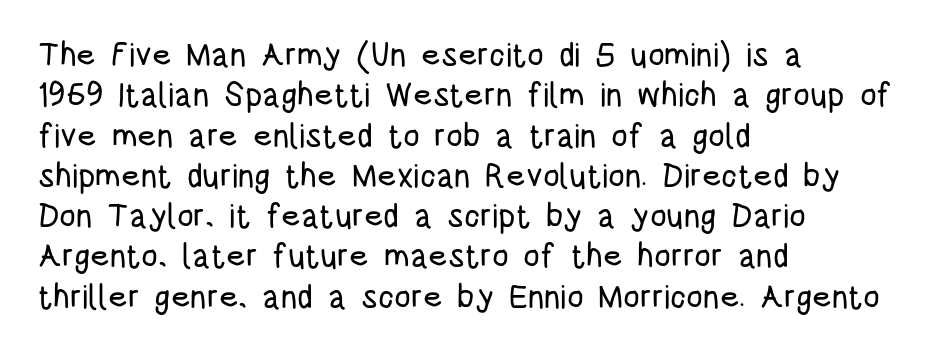
{"serif": "no", "italic": "no", "width": "condensed", "stroke_contrast": "low", "x_height": "large", "monospaced": "no", "underline": "no", "align": "left", "line_spacing_ratio": 1.22, "letter_spacing": "normal", "letter_spacing_em": 0.0, "glyph_px": 33}
